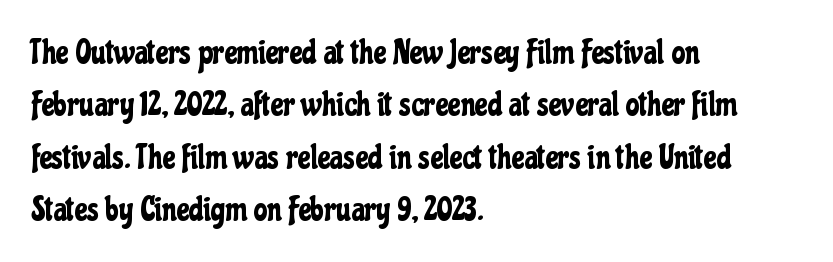
{"serif": "no", "italic": "no", "width": "condensed", "stroke_contrast": "low", "x_height": "medium", "monospaced": "no", "underline": "no", "align": "left", "line_spacing": "normal", "line_spacing_ratio": 1.54, "letter_spacing": "normal", "letter_spacing_em": 0.0, "glyph_px": 34}
